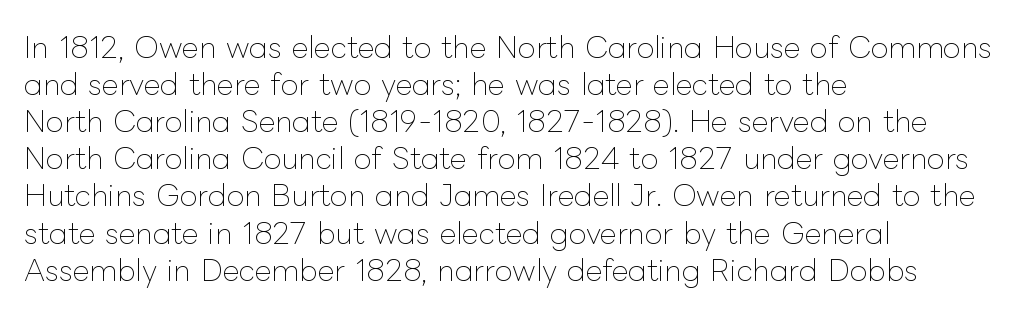
The image shows 29 px thin type, upright; set left-aligned, normal line spacing (1.28x), normal letter spacing, not underlined; low stroke contrast and a medium x-height.
